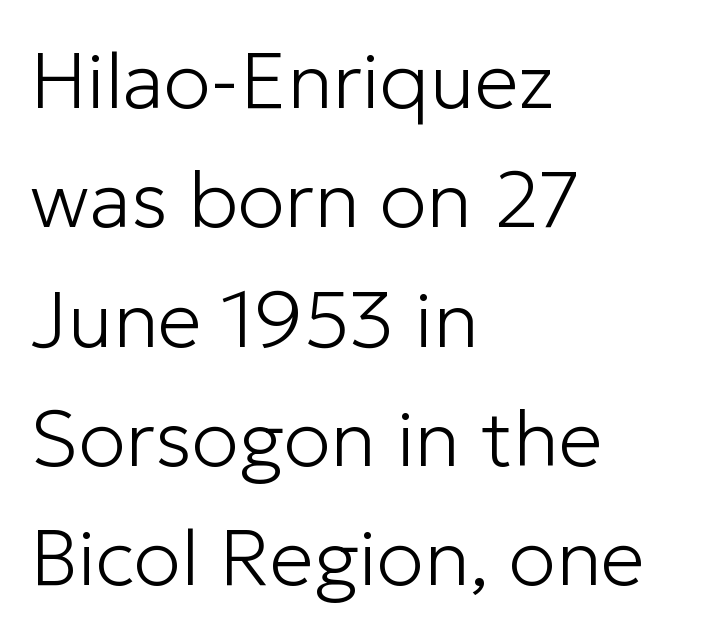
Observe the ordinary spacing: letters are neighbours, not strangers. Note the varied advance widths — an 'i' is clearly narrower than an 'm'. A typesetter would label this face a sans. Unmarked baselines from the first word to the last. The strokes are not fattened; the text isn't bold. Whoever set this chose a conventional vertical rhythm.
